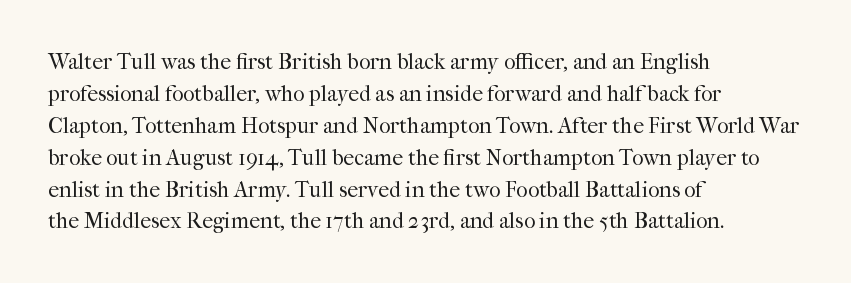
{"italic": "no", "bold": "no", "underline": "no", "align": "left", "line_spacing": "normal", "line_spacing_ratio": 1.45, "letter_spacing": "normal", "letter_spacing_em": 0.0, "glyph_px": 22}
